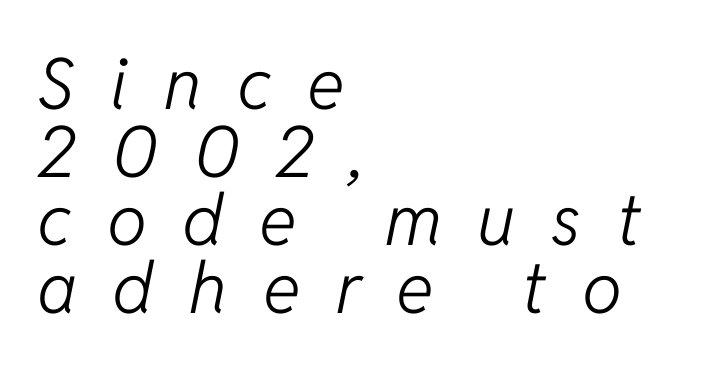
Descender tails drop into unmarked territory. Spacing verdict: proportional, widths tailored to each character. The passage shown leans; its letterforms are oblique. The typesetting does not lean heavy: it is not bold. This sample trades vertical openness for compactness between lines. How are the letters spaced? Widely, with obvious added tracking.
